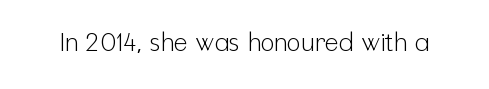
The image shows 26 px text type, upright; set normal letter spacing, not underlined.
